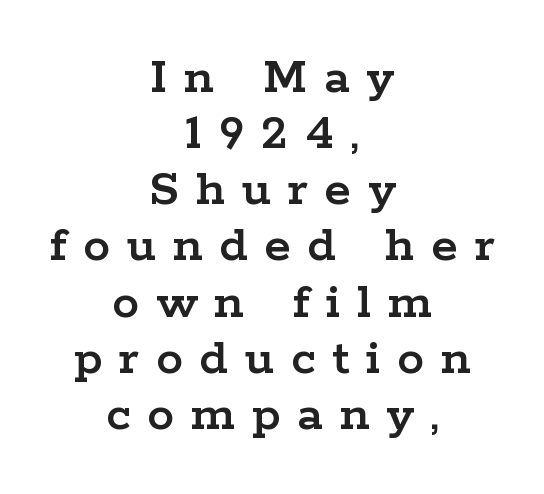
Honestly, the letter spacing is so wide it's the main thing you notice. The lines in this sample share a center point and differ in where they start and stop. These lines were composed using upright roman letters. In terms of letterform style, serifs are clearly present. The space directly below the letters is spotless.
